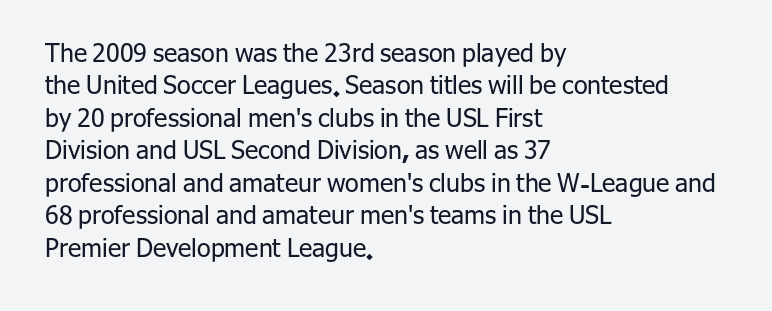
{"italic": "no", "bold": "no", "underline": "no", "align": "left", "line_spacing": "normal", "line_spacing_ratio": 1.3, "letter_spacing": "normal", "letter_spacing_em": 0.0, "glyph_px": 25}
